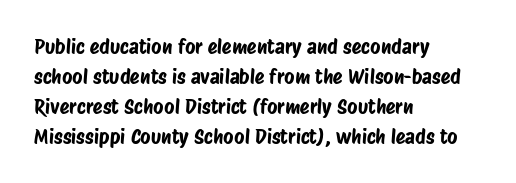
Students, observe: this is what conventionally led text looks like. The lines are quadded left. Clear beneath every line of the passage. Honestly, the letter spacing is just normal — you wouldn't notice it.
